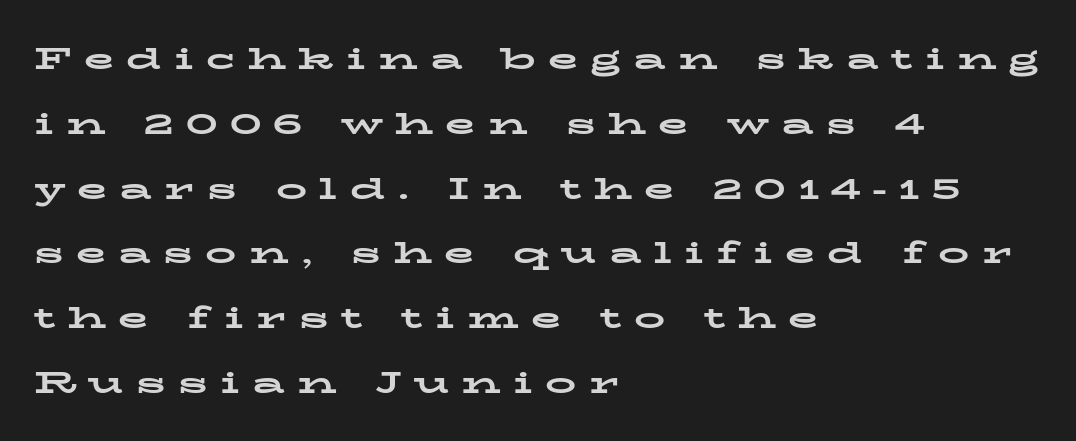
{"serif": "yes", "italic": "no", "bold": "yes", "weight": "bold", "width": "wide", "stroke_contrast": "low", "x_height": "medium", "monospaced": "no", "underline": "no", "align": "left", "line_spacing": "loose", "line_spacing_ratio": 2.09, "letter_spacing": "wide", "letter_spacing_em": 0.4, "glyph_px": 31}
